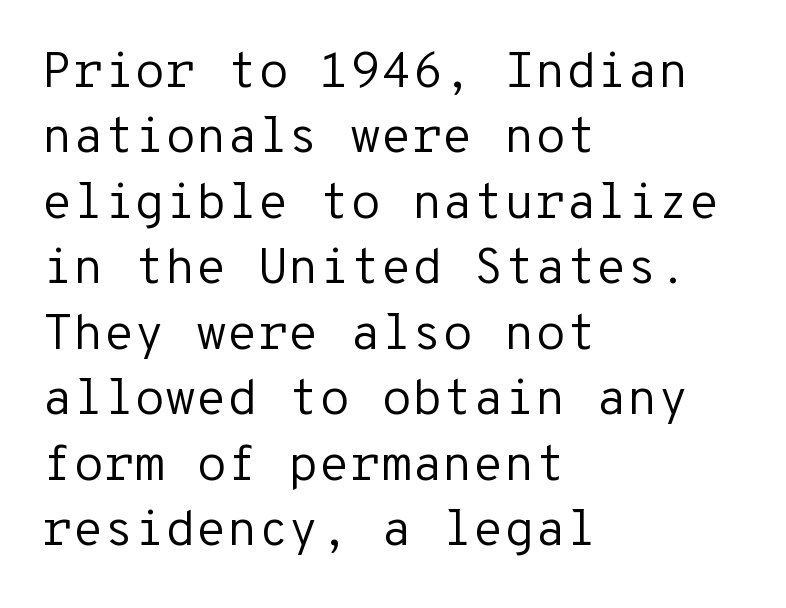
The image shows 50 px regular-weight sans-serif type, upright, monospaced; set left-aligned, normal line spacing (1.31x), normal letter spacing, not underlined; low stroke contrast and a medium x-height.
